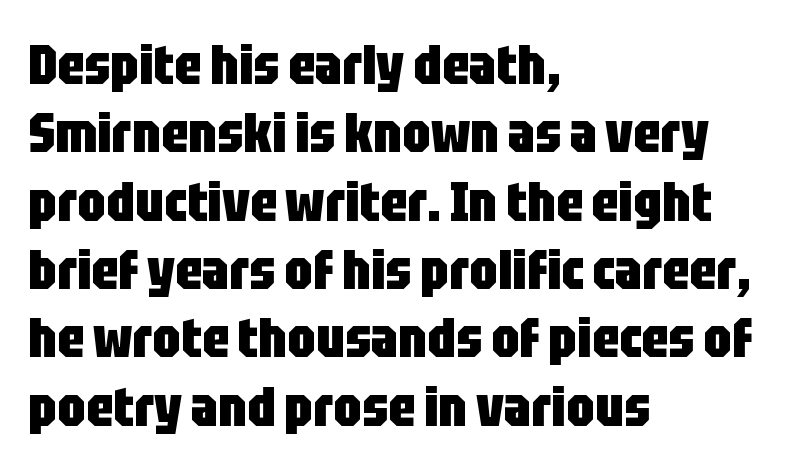
Posture: vertical. Strong, thick strokes mark this as bold type. You could not count columns in this text — the font is proportionally spaced. Each line starts at the same left margin while the right side varies. The glyphs in this specimen are sans serif.
